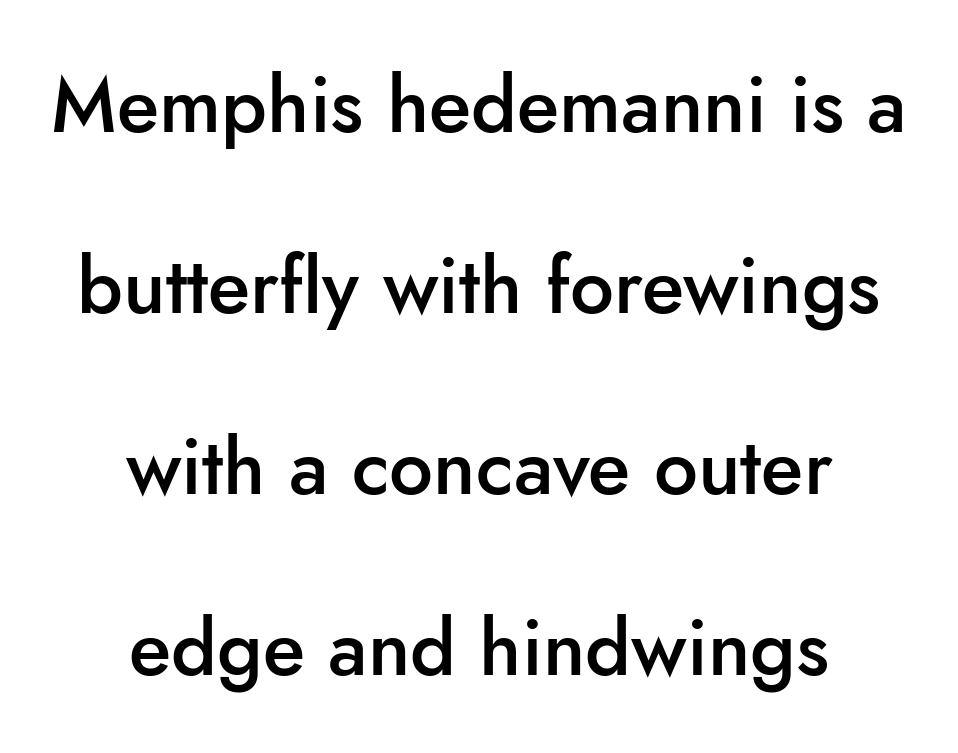
The image shows 78 px semibold sans-serif type, upright; set centered, loose line spacing (2.32x), normal letter spacing, not underlined; low stroke contrast and a small x-height.
